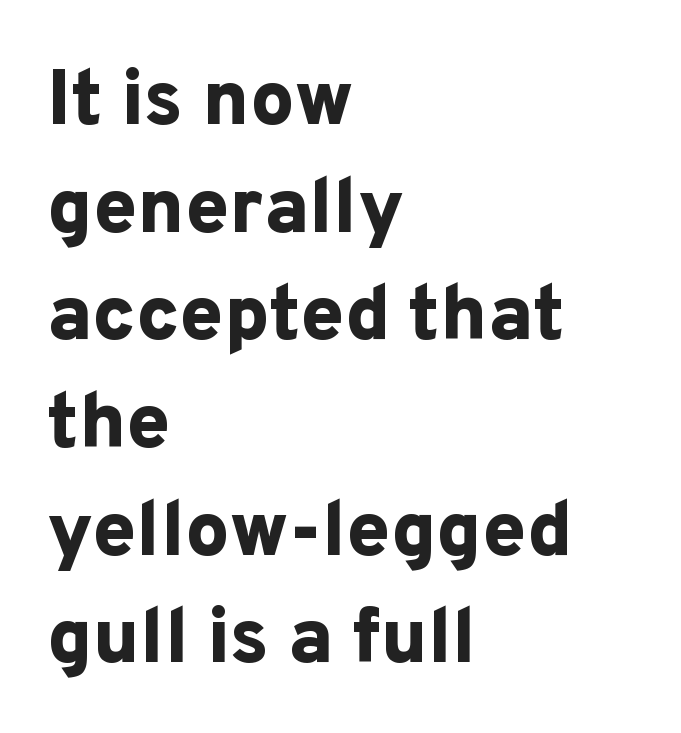
Q: Is the text bold? A: Yes.
Q: Is the text italic (slanted)? A: No, it is upright.
Q: Is the typeface a serif or a sans-serif typeface? A: Sans-serif.
Q: Is the text underlined? A: No.
Q: How is the paragraph aligned? A: Left-aligned.
Q: Is the spacing between letters normal or unusually wide? A: Normal.
Q: Is the spacing between lines tight, normal or loose? A: Normal.
Q: Width (condensed, normal, or wide)? A: Normal.
Q: Stroke contrast? A: Low.
Q: x-height? A: Medium.
Q: Monospaced? A: No.
